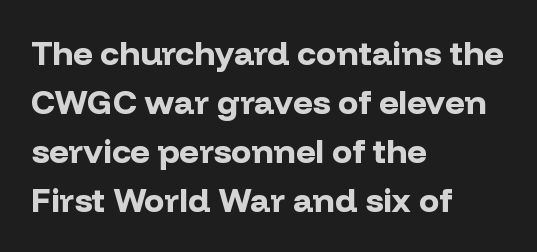
Q: Is the text bold? A: Yes.
Q: Is the text italic (slanted)? A: No, it is upright.
Q: Is the typeface a serif or a sans-serif typeface? A: Sans-serif.
Q: Is the text underlined? A: No.
Q: How is the paragraph aligned? A: Left-aligned.
Q: Is the spacing between letters normal or unusually wide? A: Normal.
Q: Is the spacing between lines tight, normal or loose? A: Normal.
Q: Width (condensed, normal, or wide)? A: Normal.
Q: Stroke contrast? A: Low.
Q: x-height? A: Medium.
Q: Monospaced? A: No.
